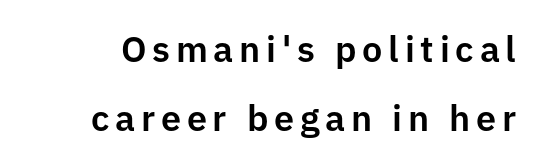
{"serif": "no", "italic": "no", "width": "normal", "stroke_contrast": "low", "x_height": "medium", "monospaced": "no", "underline": "no", "line_spacing": "loose", "line_spacing_ratio": 1.91, "glyph_px": 36}
